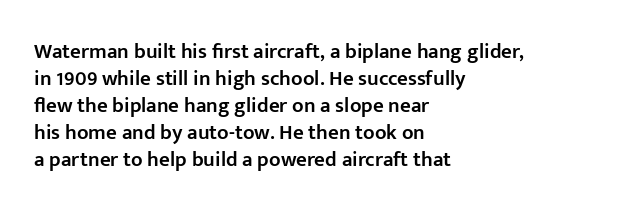
The image shows 21 px text type, upright; set left-aligned, normal line spacing (1.28x), normal letter spacing, not underlined.
